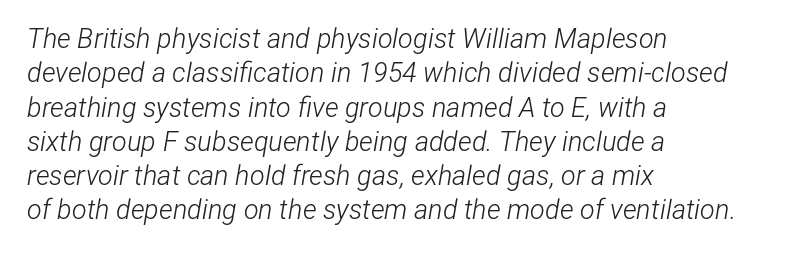
{"italic": "yes", "lean": "right", "slant_degrees": 12, "bold": "no", "underline": "no", "align": "left", "line_spacing": "normal", "line_spacing_ratio": 1.27, "letter_spacing": "normal", "letter_spacing_em": 0.0, "glyph_px": 27}
